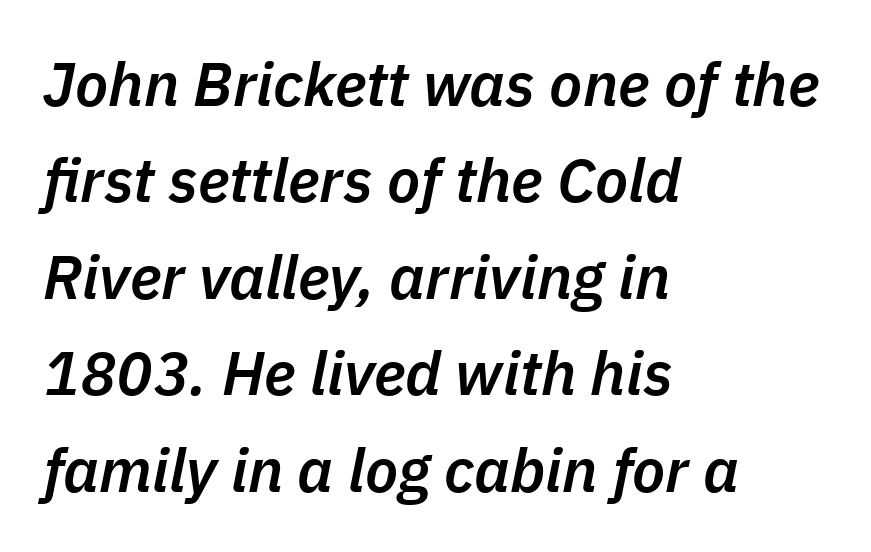
Tracking value appears to be zero — textbook default spacing. Typesetter's note: demi weight, one step under bold. You could not count columns in this text — the font is proportionally spaced. The whole block is typeset with a tilt.
